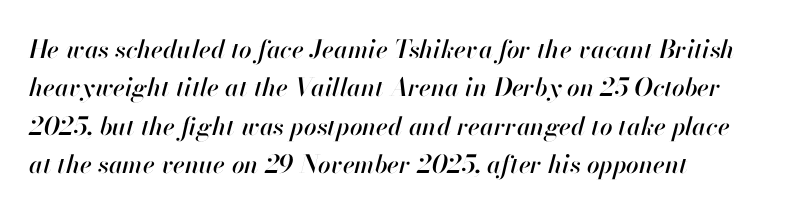
Q: Is the text italic (slanted)? A: Yes, it leans right by about 13 degrees.
Q: Is the text underlined? A: No.
Q: How is the paragraph aligned? A: Left-aligned.
Q: Is the spacing between letters normal or unusually wide? A: Normal.
Q: Is the spacing between lines tight, normal or loose? A: Normal.
